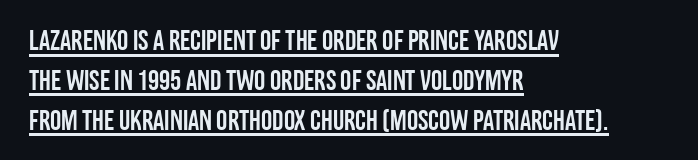
The image shows 28 px condensed sans-serif type, upright; set left-aligned, normal line spacing (1.42x), normal letter spacing, underlined; low stroke contrast and a large x-height.
